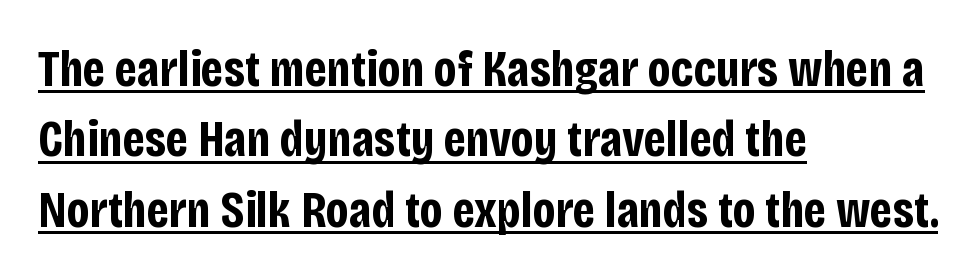
{"serif": "no", "italic": "no", "bold": "yes", "weight": "bold", "width": "condensed", "stroke_contrast": "low", "x_height": "large", "monospaced": "no", "underline": "yes", "align": "left", "line_spacing": "normal", "line_spacing_ratio": 1.38, "letter_spacing": "normal", "letter_spacing_em": 0.0, "glyph_px": 51}
